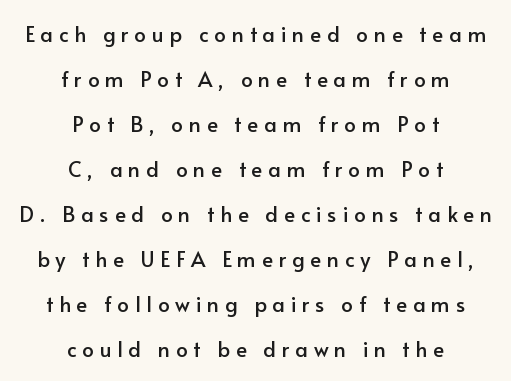
Ascenders rise straight up at ninety degrees. Descender tails drop into unmarked territory. Letter spacing: wide. Widely set lines give the paragraph a tall, airy silhouette. Layout note: lines centered.
